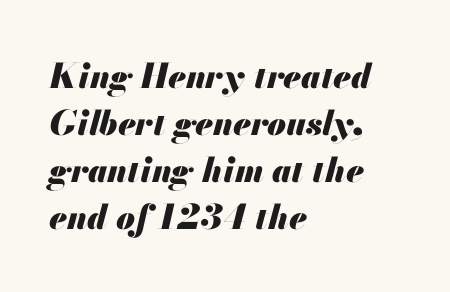
{"italic": "yes", "lean": "right", "slant_degrees": 13, "bold": "yes", "weight": "heavy", "width": "normal", "stroke_contrast": "medium", "x_height": "small", "monospaced": "no", "underline": "no", "align": "left", "line_spacing": "normal", "line_spacing_ratio": 1.38, "letter_spacing": "normal", "letter_spacing_em": 0.0, "glyph_px": 34}
